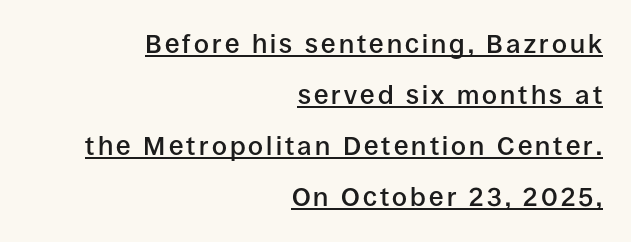
The image shows 26 px text type, upright; set right-aligned, loose line spacing (1.96x), underlined.
